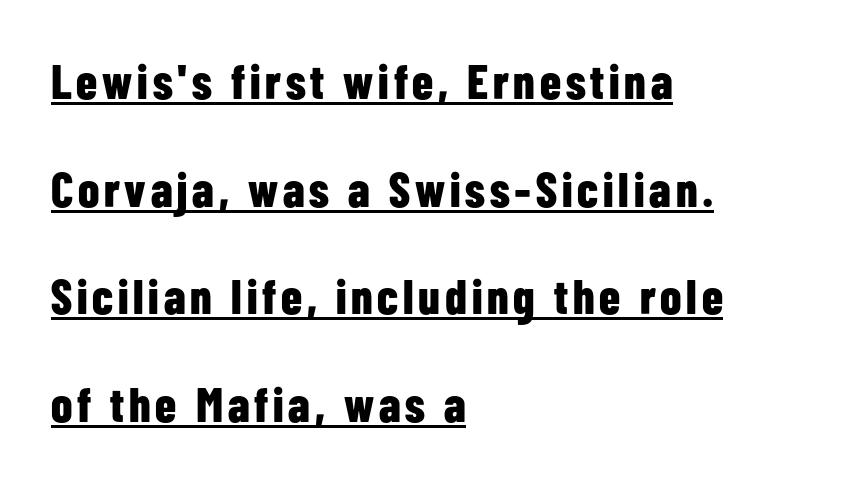
To sum up the face: it is a sans, with no serifs. On the weight axis this lands at bold, roughly 700. Ascenders rise straight up at ninety degrees. Check the space under the baseline: a stroke is drawn there. Is this a fixed-width face? No — the glyphs have proportional, varying widths. Left-aligned paragraph, ragged on the right.
